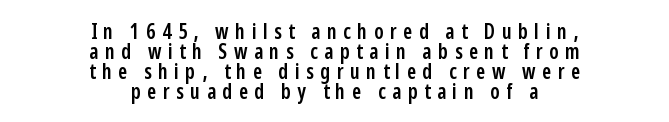
The image shows 21 px text type, upright; set centered, tight line spacing (0.95x), unusually wide letter spacing (+0.31 em), not underlined.
